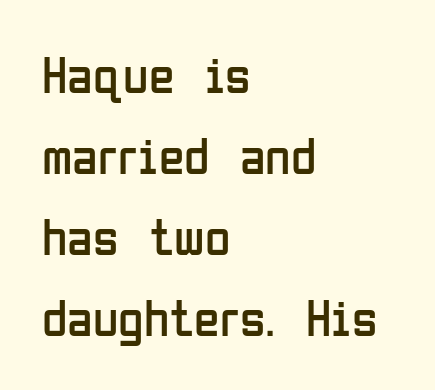
{"serif": "no", "italic": "no", "bold": "no", "weight": "regular", "width": "condensed", "stroke_contrast": "low", "x_height": "medium", "monospaced": "no", "underline": "no", "align": "left", "line_spacing": "normal", "line_spacing_ratio": 1.56, "letter_spacing": "normal", "letter_spacing_em": 0.0, "glyph_px": 52}
